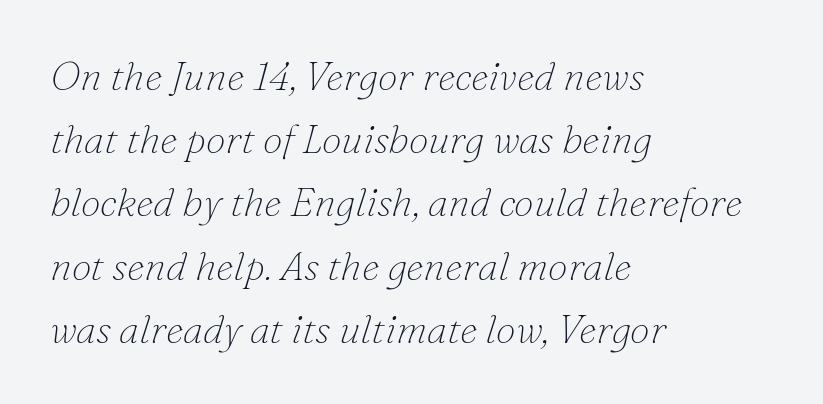
The vertical gap from one line to the next is medium. Stems and bowls with no extra thickness — not bold. The text carries the slant typical of an italic or oblique font. Students, note that the glyphs here touch the page at normal intervals.
